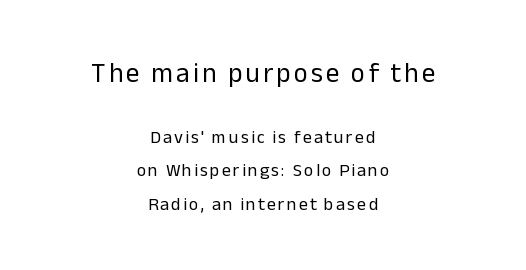
This is the regular roman posture of the typeface. Is the stroke heavy? The answer is a plain regular-or-lighter. These lines are centered, leaving both edges ragged. You get the large type first, then a drop to smaller type.
